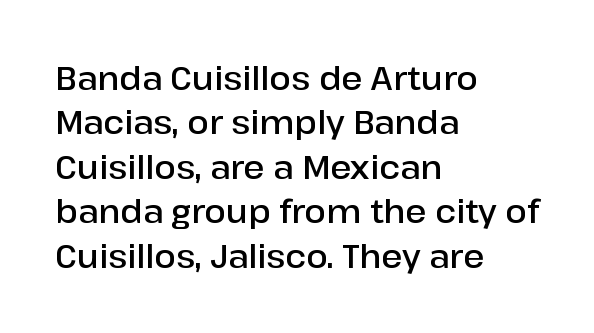
The letterforms sit shoulder to shoulder at normal distance. Quick note: not italic, upright. This sample keeps an unexceptional amount of space between lines. Look at the bottom of the vertical strokes: they stop flat, with no serifs. This is the in-between weight designers call semibold or demi. Clear beneath every line of the passage.
